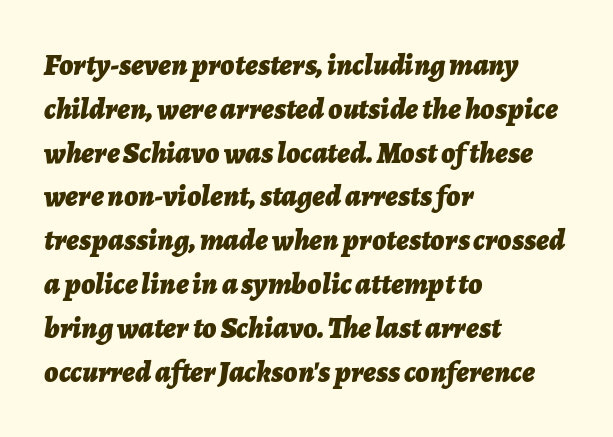
Q: Is the text bold? A: Yes.
Q: Is the text italic (slanted)? A: Yes, it leans right by about 7 degrees.
Q: Is the text underlined? A: No.
Q: How is the paragraph aligned? A: Left-aligned.
Q: Is the spacing between letters normal or unusually wide? A: Normal.
Q: Is the spacing between lines tight, normal or loose? A: Normal.
Q: Width (condensed, normal, or wide)? A: Normal.
Q: Stroke contrast? A: Low.
Q: x-height? A: Medium.
Q: Monospaced? A: No.
